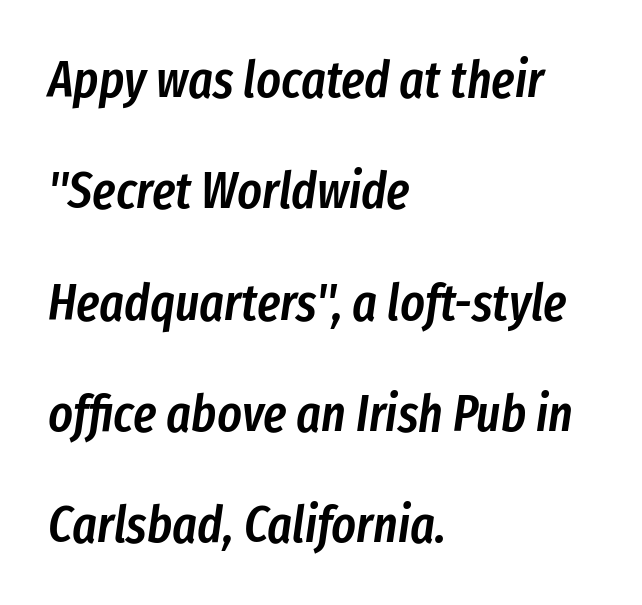
{"italic": "yes", "lean": "right", "slant_degrees": 8, "bold": "semi", "weight": "semibold", "width": "condensed", "stroke_contrast": "low", "x_height": "medium", "monospaced": "no", "underline": "no", "align": "left", "line_spacing": "loose", "line_spacing_ratio": 2.14, "letter_spacing": "normal", "letter_spacing_em": 0.0, "glyph_px": 52}
